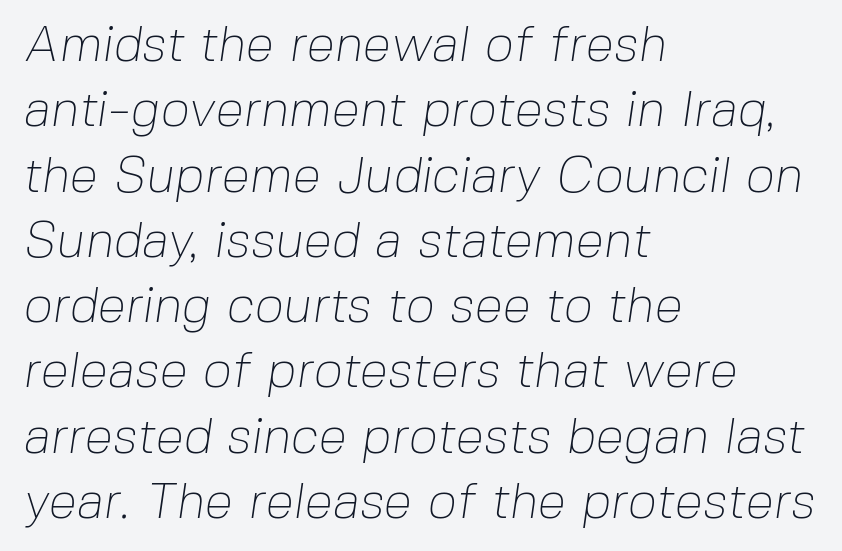
The image shows 51 px thin sans-serif type; set left-aligned, normal line spacing (1.28x), normal letter spacing, not underlined; low stroke contrast and a medium x-height.
